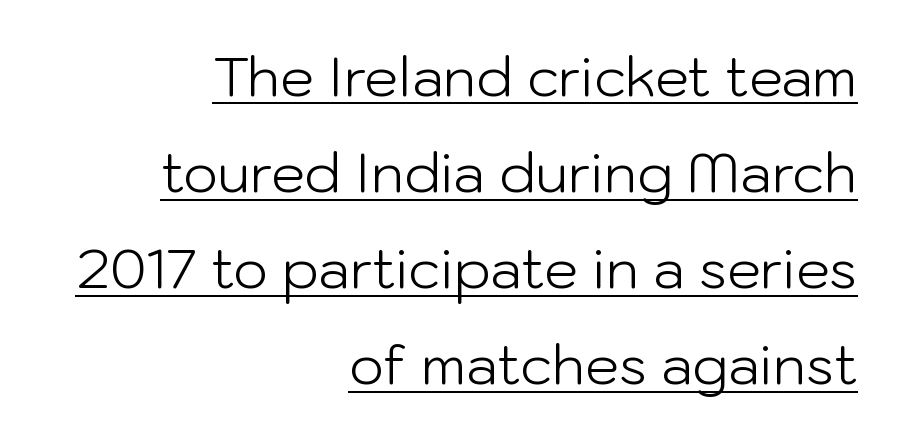
{"serif": "no", "italic": "no", "bold": "no", "weight": "light", "width": "normal", "stroke_contrast": "low", "x_height": "medium", "monospaced": "no", "underline": "yes", "align": "right", "line_spacing_ratio": 1.78, "letter_spacing": "normal", "letter_spacing_em": 0.0, "glyph_px": 54}
